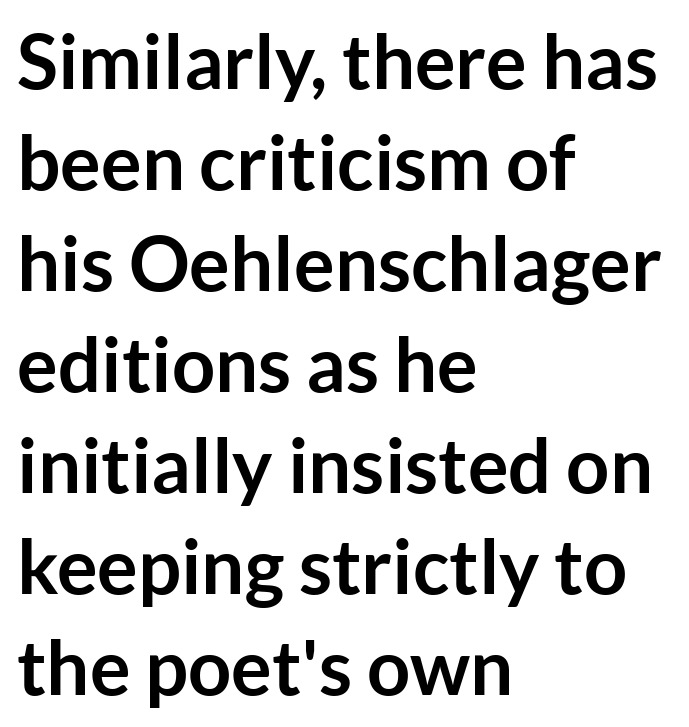
Compared with typical body copy, the letter spacing here is the same. One glance says typical: line gaps are just what's usual. Is this a fixed-width face? No — the glyphs have proportional, varying widths. The glyphs are unaccompanied by any horizontal stroke below them. Stroke thickness is high; the sample reads as a true bold.
